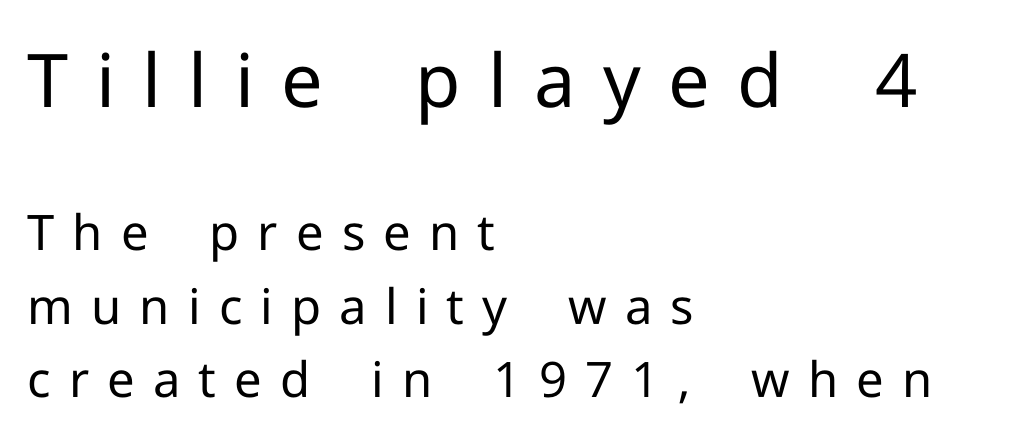
Varying glyph widths throughout — classic text-font behaviour. Reading down the block, your eye returns to a fixed left position each line. The glyphs in this specimen are sans serif. The strip under each line holds only bare page.
